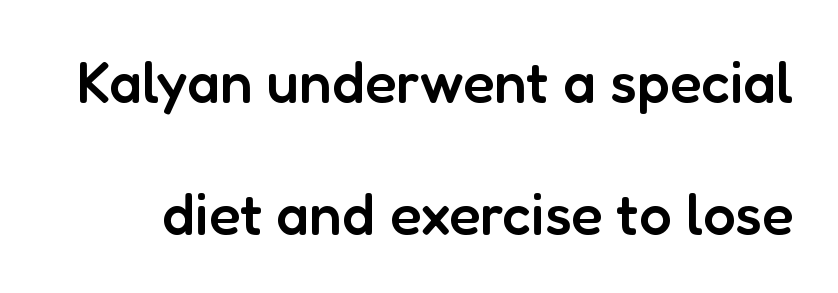
{"serif": "no", "italic": "no", "bold": "semi", "weight": "semibold", "width": "normal", "stroke_contrast": "low", "x_height": "medium", "monospaced": "no", "underline": "no", "line_spacing": "loose", "line_spacing_ratio": 2.27, "letter_spacing": "normal", "letter_spacing_em": 0.0, "glyph_px": 58}
